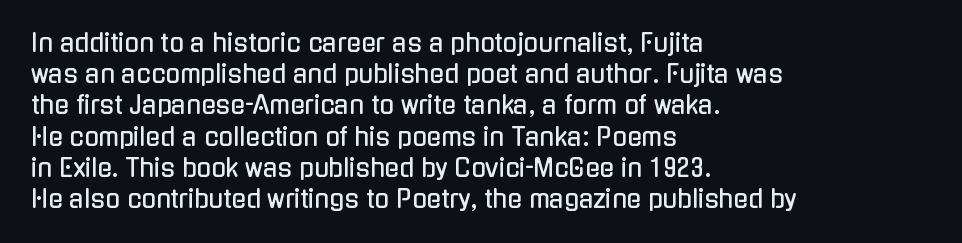
{"italic": "no", "underline": "no", "align": "left", "line_spacing": "normal", "line_spacing_ratio": 1.3, "letter_spacing": "normal", "letter_spacing_em": 0.0, "glyph_px": 24}
